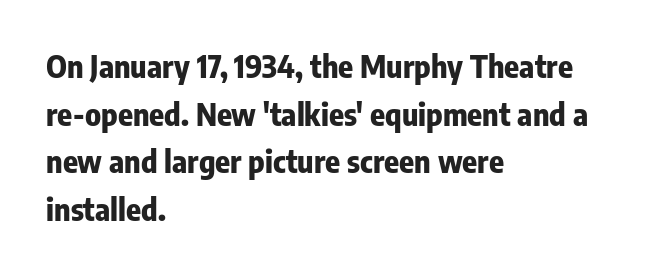
Q: Is the text bold? A: Yes.
Q: Is the text italic (slanted)? A: No, it is upright.
Q: Is the typeface a serif or a sans-serif typeface? A: Sans-serif.
Q: Is the text underlined? A: No.
Q: How is the paragraph aligned? A: Left-aligned.
Q: Is the spacing between letters normal or unusually wide? A: Normal.
Q: Is the spacing between lines tight, normal or loose? A: Normal.
Q: Width (condensed, normal, or wide)? A: Condensed.
Q: Stroke contrast? A: Low.
Q: x-height? A: Medium.
Q: Monospaced? A: No.
